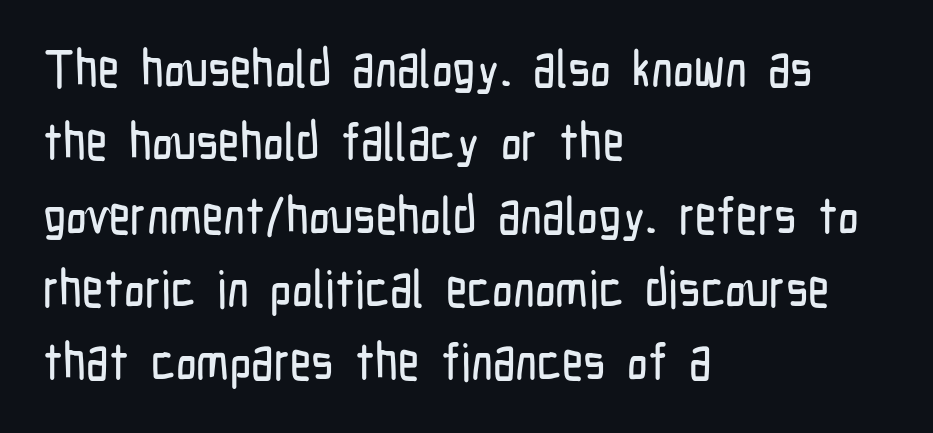
The image shows 52 px condensed sans-serif type, upright; set left-aligned, normal line spacing (1.41x), normal letter spacing, not underlined; low stroke contrast and a medium x-height.
